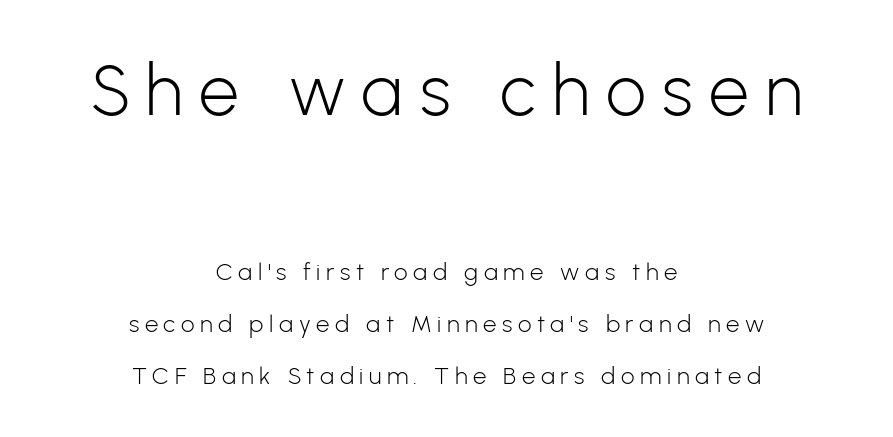
{"serif": "no", "italic": "no", "bold": "no", "weight": "light", "width": "normal", "stroke_contrast": "low", "x_height": "medium", "monospaced": "no", "underline": "no", "align": "center", "line_spacing": "loose", "line_spacing_ratio": 2.16, "letter_spacing": "wide", "letter_spacing_em": 0.23, "larger_block": "first", "size_ratio": 2.96, "glyph_px": 71}
